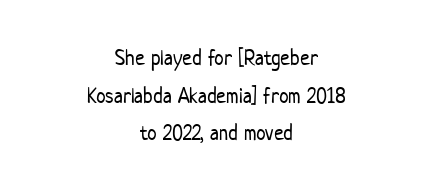
The image shows 22 px text type, upright; set centered, line spacing 1.71x, normal letter spacing, not underlined.
